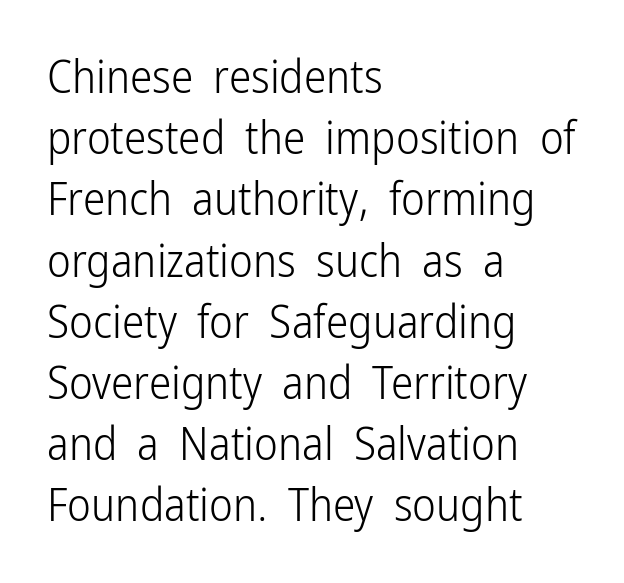
{"serif": "no", "italic": "no", "bold": "no", "weight": "light", "width": "condensed", "stroke_contrast": "low", "x_height": "medium", "monospaced": "no", "underline": "no", "align": "left", "line_spacing": "normal", "line_spacing_ratio": 1.36, "letter_spacing": "normal", "letter_spacing_em": 0.0, "glyph_px": 45}
